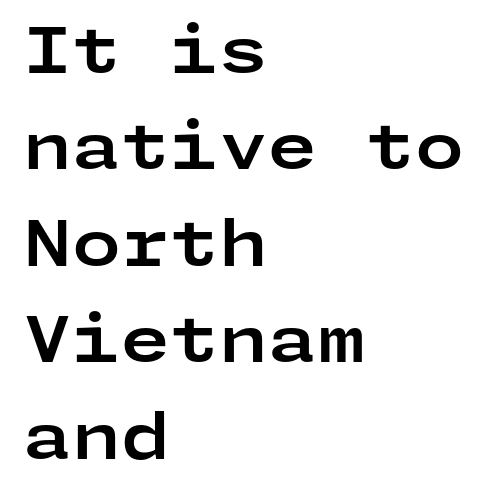
Q: Is the text bold? A: Yes.
Q: Is the text italic (slanted)? A: No, it is upright.
Q: Is the typeface a serif or a sans-serif typeface? A: Sans-serif.
Q: Is the text underlined? A: No.
Q: How is the paragraph aligned? A: Left-aligned.
Q: Is the spacing between letters normal or unusually wide? A: Normal.
Q: Is the spacing between lines tight, normal or loose? A: Normal.
Q: Width (condensed, normal, or wide)? A: Wide.
Q: Stroke contrast? A: Low.
Q: x-height? A: Medium.
